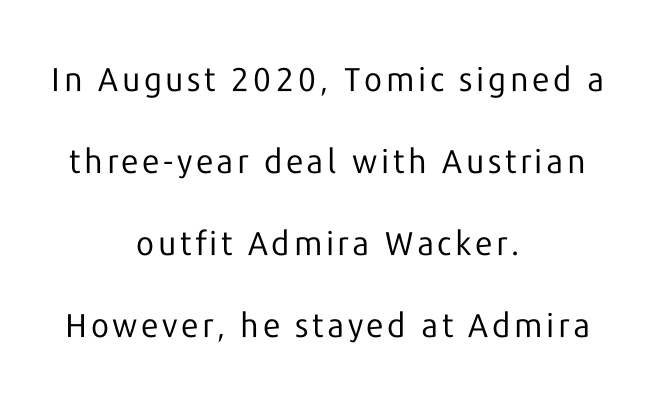
The glyphs in this specimen are sans serif. The gap between lines stays unmarked. The strokes carry an ordinary text weight at most. Widely set lines give the paragraph a tall, airy silhouette. Do the characters align in a grid? No, the font is proportional.
